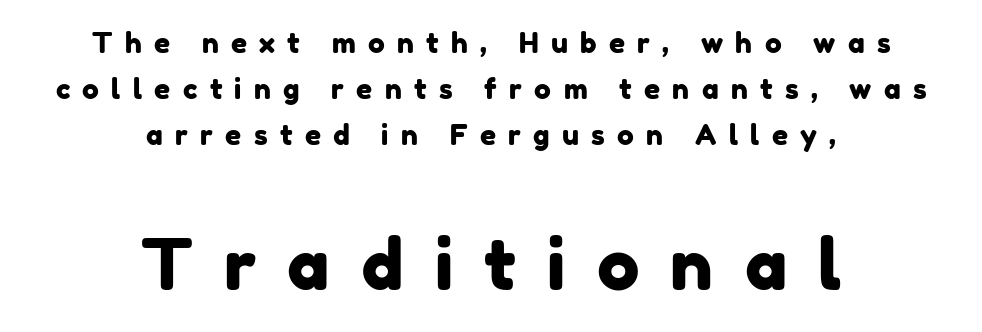
The image shows 71 px sans-serif type; set centered, normal line spacing (1.64x), unusually wide letter spacing (+0.44 em), not underlined; the second (bottom) block is 2.54x larger; low stroke contrast and a medium x-height.
